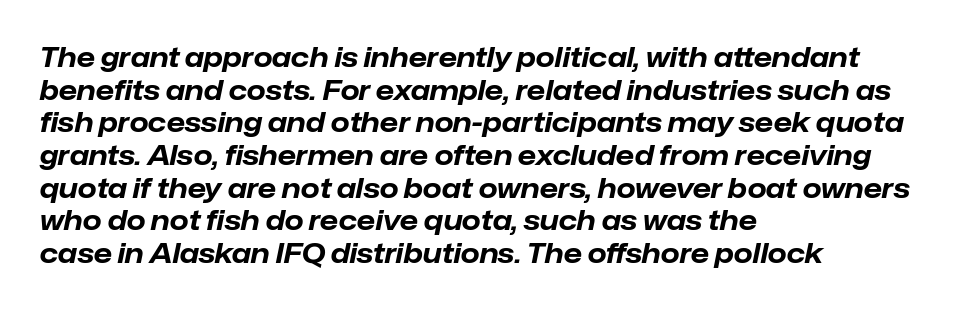
Q: Is the text bold? A: Yes.
Q: Is the text italic (slanted)? A: Yes, it leans right by about 12 degrees.
Q: Is the text underlined? A: No.
Q: How is the paragraph aligned? A: Left-aligned.
Q: Is the spacing between letters normal or unusually wide? A: Normal.
